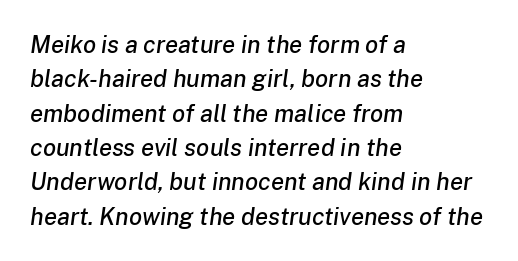
Every row of glyphs begins at an identical x-position on the left. Observe the ordinary spacing: letters are neighbours, not strangers. The words here are not underlined. Would a proofreader flag this as italicized? Yes. Does the leading feel generous? No, just average.
